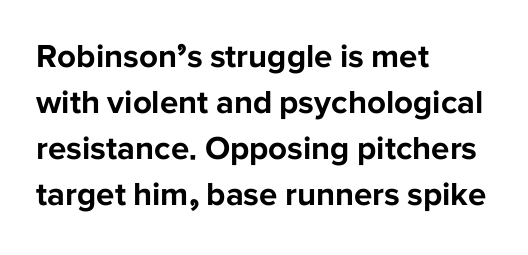
{"serif": "no", "italic": "no", "bold": "yes", "weight": "bold", "width": "normal", "stroke_contrast": "low", "x_height": "medium", "monospaced": "no", "underline": "no", "align": "left", "line_spacing": "normal", "line_spacing_ratio": 1.39, "letter_spacing": "normal", "letter_spacing_em": 0.0, "glyph_px": 33}
